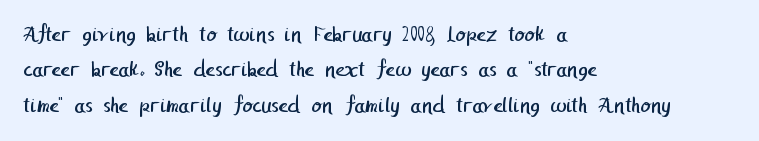
{"bold": "no", "underline": "no", "align": "left", "line_spacing": "normal", "line_spacing_ratio": 1.54, "letter_spacing": "normal", "letter_spacing_em": 0.0, "glyph_px": 23}
